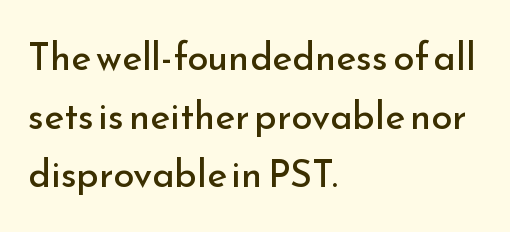
The image shows 38 px regular-weight sans-serif type, upright; set left-aligned, normal line spacing (1.54x), normal letter spacing, not underlined; low stroke contrast and a small x-height.
